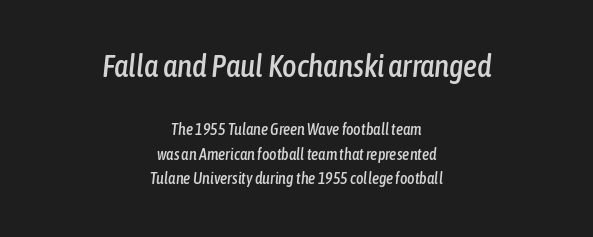
The image shows 31 px condensed type, italic (leaning right); set centered, normal line spacing (1.53x), normal letter spacing, not underlined; the first (top) block is 1.94x larger; low stroke contrast and a medium x-height.
